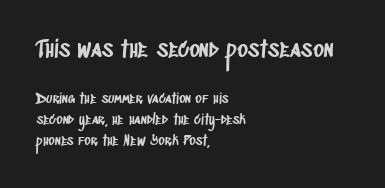
The image shows 23 px text type; set left-aligned, normal line spacing (1.53x), normal letter spacing, not underlined; the first (top) block is 1.64x larger.
